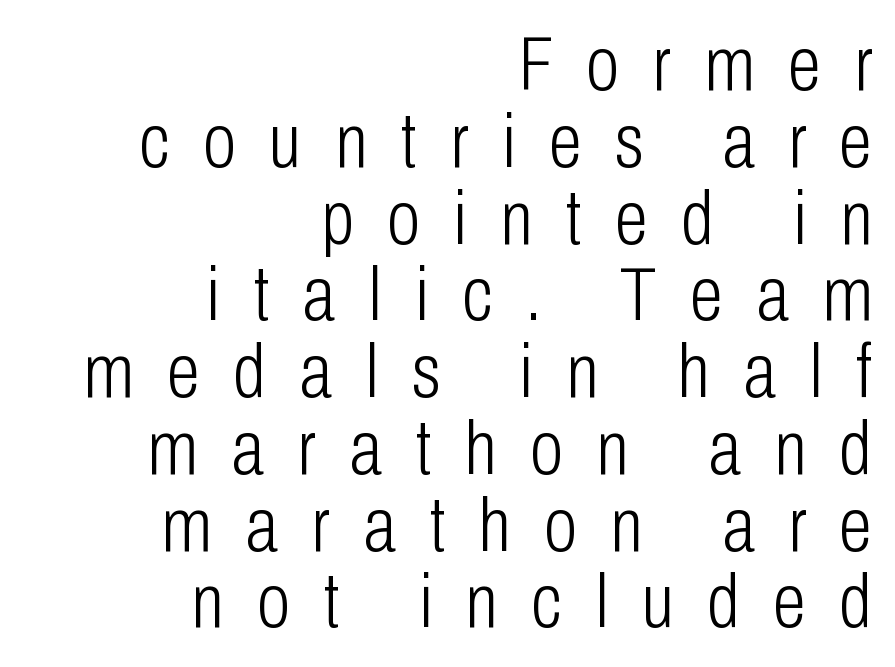
{"serif": "no", "italic": "no", "bold": "no", "weight": "light", "width": "condensed", "stroke_contrast": "low", "x_height": "medium", "monospaced": "no", "underline": "no", "align": "right", "line_spacing": "tight", "line_spacing_ratio": 1.01, "letter_spacing": "wide", "letter_spacing_em": 0.44, "glyph_px": 76}
